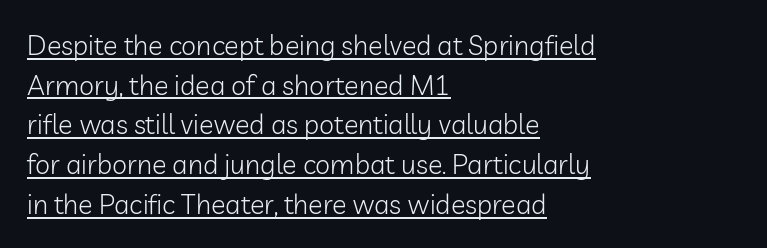
Q: Is the text bold? A: No.
Q: Is the text italic (slanted)? A: No, it is upright.
Q: Is the text underlined? A: Yes.
Q: How is the paragraph aligned? A: Left-aligned.
Q: Is the spacing between letters normal or unusually wide? A: Normal.
Q: Is the spacing between lines tight, normal or loose? A: Normal.
